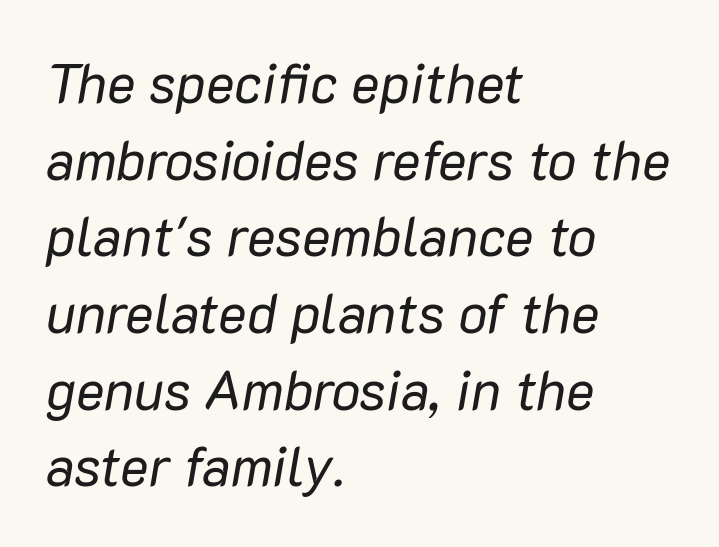
{"italic": "yes", "lean": "right", "slant_degrees": 10, "bold": "no", "weight": "regular", "width": "normal", "stroke_contrast": "low", "x_height": "medium", "monospaced": "no", "underline": "no", "align": "left", "line_spacing": "normal", "line_spacing_ratio": 1.42, "letter_spacing": "normal", "letter_spacing_em": 0.0, "glyph_px": 54}
